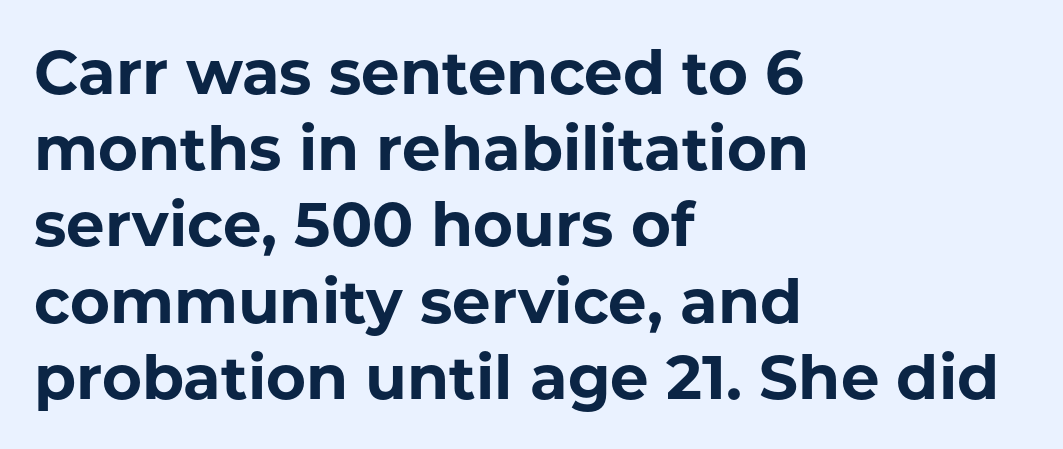
Descenders are the only things crossing below the line. This is roman type, the default non-slanted kind. This sample is left-justified, so line endings fall wherever the words run out. Honestly, the letter spacing is just normal — you wouldn't notice it. The designer went with a sans here, leaving each stem footless. Character widths vary here, with narrow letters taking less room than wide ones.
